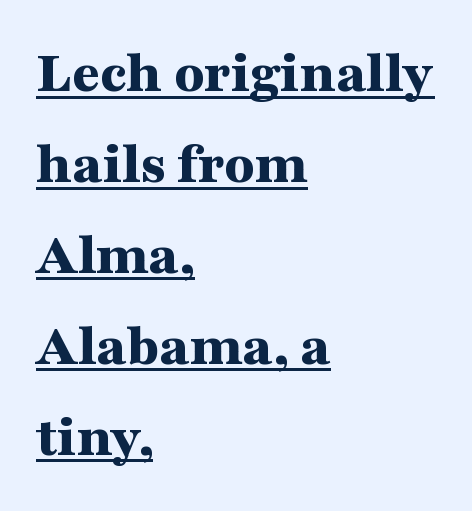
The image shows 61 px bold, wide serif type, upright; set left-aligned, normal line spacing (1.49x), normal letter spacing, underlined; medium stroke contrast and a medium x-height.
